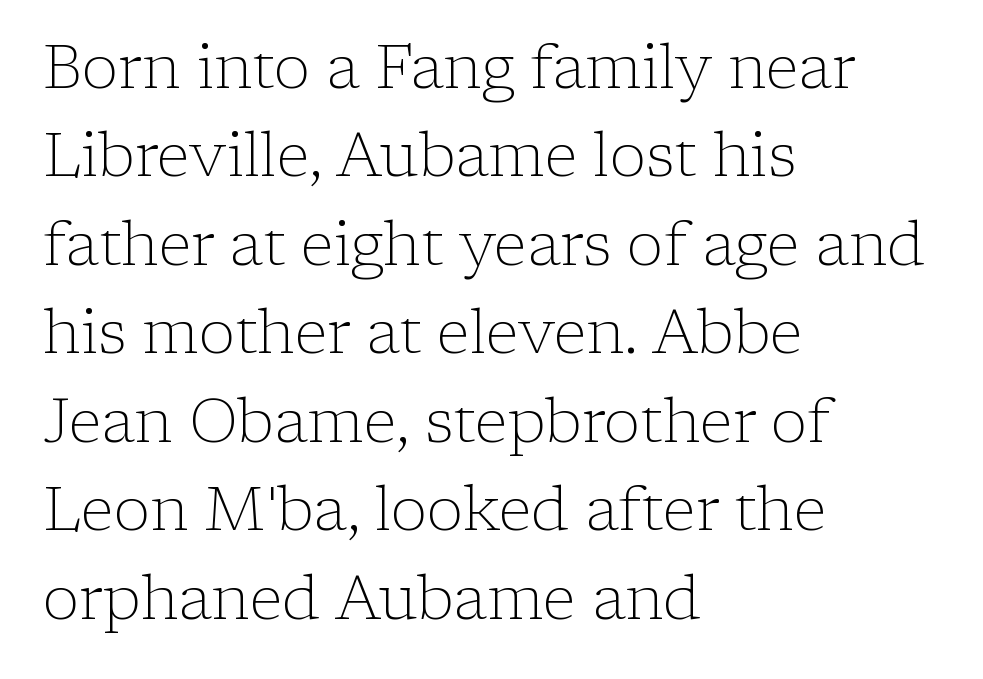
{"serif": "yes", "italic": "no", "bold": "no", "weight": "light", "width": "normal", "stroke_contrast": "low", "x_height": "medium", "monospaced": "no", "underline": "no", "align": "left", "line_spacing": "normal", "line_spacing_ratio": 1.45, "letter_spacing": "normal", "letter_spacing_em": 0.0, "glyph_px": 61}
